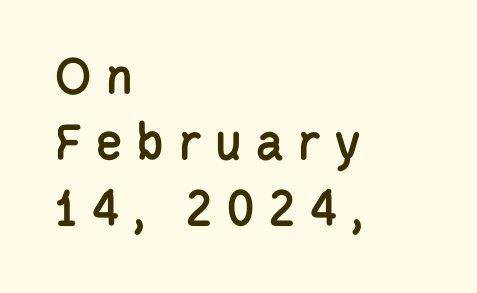
Q: Is the text italic (slanted)? A: No, it is upright.
Q: Is the typeface a serif or a sans-serif typeface? A: Sans-serif.
Q: Is the text underlined? A: No.
Q: How is the paragraph aligned? A: Left-aligned.
Q: Is the spacing between letters normal or unusually wide? A: Unusually wide.
Q: Width (condensed, normal, or wide)? A: Condensed.
Q: Stroke contrast? A: Low.
Q: x-height? A: Large.
Q: Monospaced? A: No.
